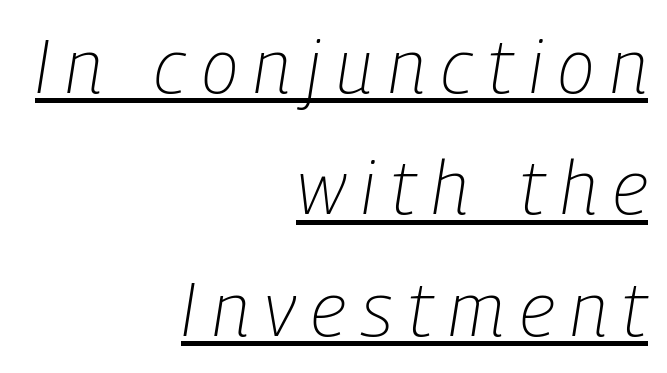
Q: Is the text bold? A: No.
Q: Is the text italic (slanted)? A: Yes, it leans right by about 9 degrees.
Q: Is the text underlined? A: Yes.
Q: How is the paragraph aligned? A: Right-aligned.
Q: Is the spacing between letters normal or unusually wide? A: Unusually wide.
Q: Is the spacing between lines tight, normal or loose? A: Normal.
Q: Width (condensed, normal, or wide)? A: Condensed.
Q: Stroke contrast? A: Low.
Q: x-height? A: Medium.
Q: Monospaced? A: No.
